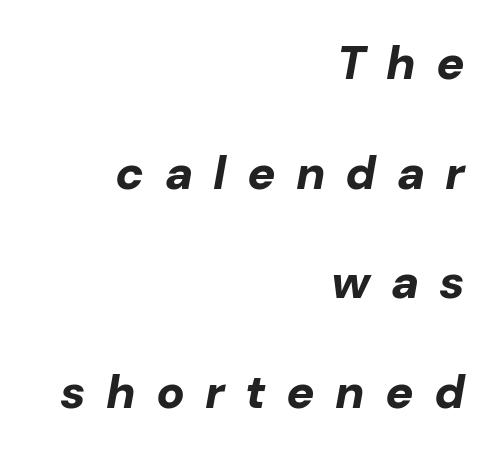
{"italic": "yes", "lean": "right", "slant_degrees": 10, "bold": "yes", "weight": "bold", "width": "normal", "stroke_contrast": "low", "x_height": "medium", "monospaced": "no", "underline": "no", "align": "right", "line_spacing": "loose", "line_spacing_ratio": 2.33, "letter_spacing": "wide", "letter_spacing_em": 0.43, "glyph_px": 47}
